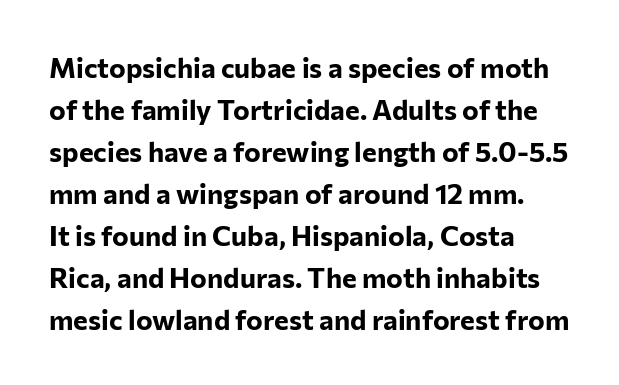
The image shows 28 px bold sans-serif type, upright; set left-aligned, normal line spacing (1.5x), normal letter spacing, not underlined; low stroke contrast and a medium x-height.
